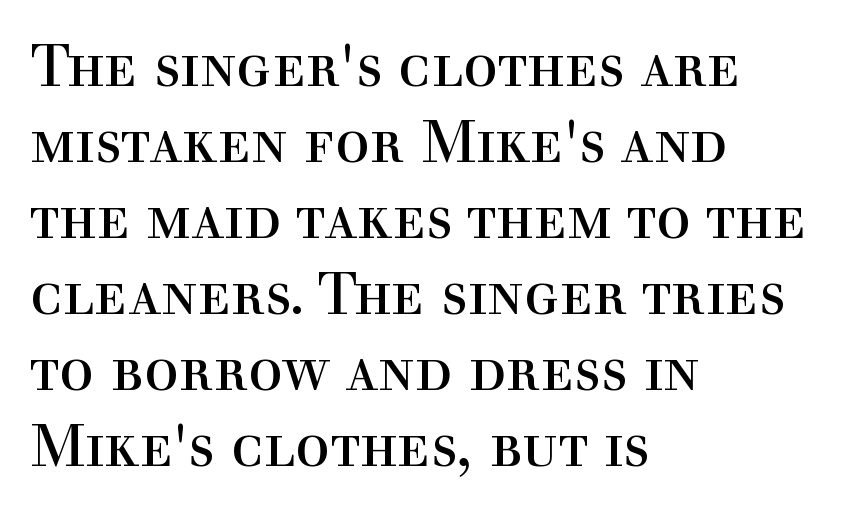
{"serif": "yes", "italic": "no", "bold": "no", "weight": "regular", "width": "normal", "x_height": "medium", "monospaced": "no", "underline": "no", "align": "left", "line_spacing": "normal", "line_spacing_ratio": 1.31, "letter_spacing": "normal", "letter_spacing_em": 0.0, "glyph_px": 58}
